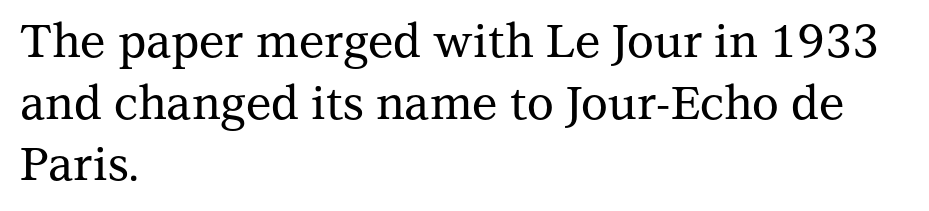
{"serif": "yes", "italic": "no", "width": "normal", "stroke_contrast": "medium", "x_height": "medium", "monospaced": "no", "underline": "no", "align": "left", "line_spacing": "normal", "line_spacing_ratio": 1.34, "letter_spacing": "normal", "letter_spacing_em": 0.0, "glyph_px": 46}
